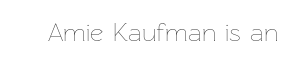
Q: Is the text bold? A: No.
Q: Is the text italic (slanted)? A: No, it is upright.
Q: Is the text underlined? A: No.
Q: Is the spacing between letters normal or unusually wide? A: Normal.
